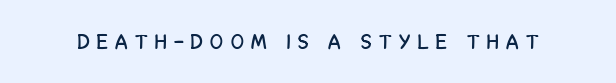
There is plenty of visible air inserted between adjacent glyphs. Check under the words: just untouched page. Posture: upright roman.
